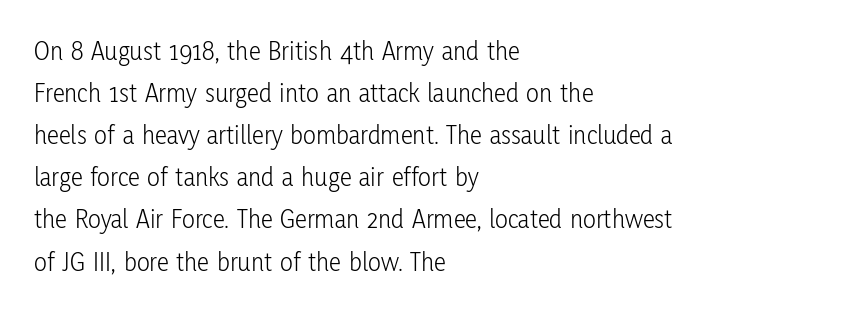
Q: Is the text bold? A: No.
Q: Is the text italic (slanted)? A: No, it is upright.
Q: Is the text underlined? A: No.
Q: How is the paragraph aligned? A: Left-aligned.
Q: Is the spacing between letters normal or unusually wide? A: Normal.
Q: Is the spacing between lines tight, normal or loose? A: Normal.
